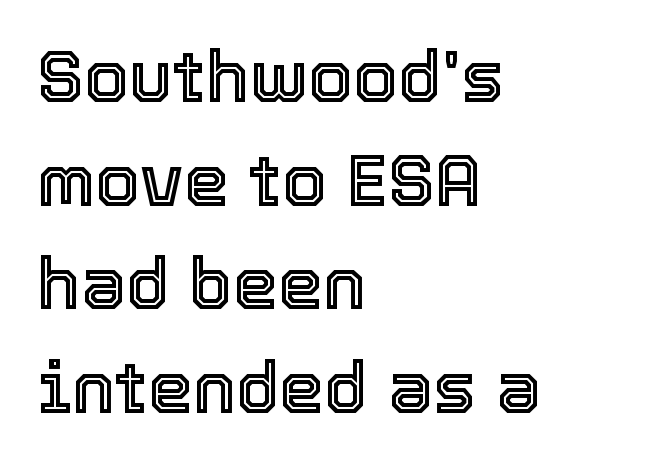
The image shows 72 px text type, upright; set left-aligned, normal line spacing (1.44x), normal letter spacing, not underlined; a medium x-height.
